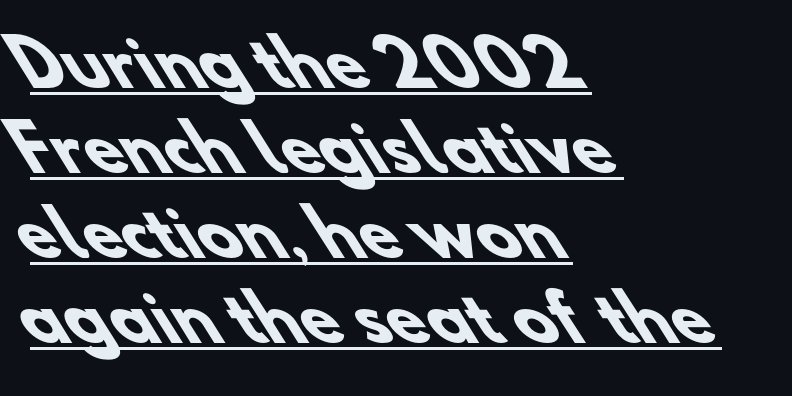
The image shows 63 px heavy sans-serif type; set left-aligned, normal line spacing (1.35x), normal letter spacing, underlined; low stroke contrast and a small x-height.
